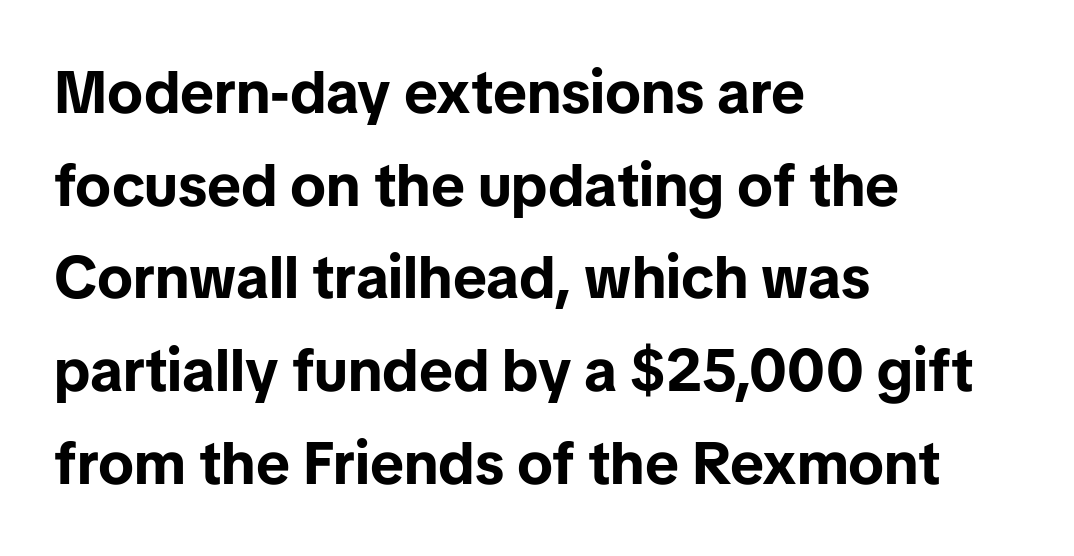
The image shows 59 px bold sans-serif type, upright; set left-aligned, normal line spacing (1.57x), normal letter spacing, not underlined; low stroke contrast and a medium x-height.
